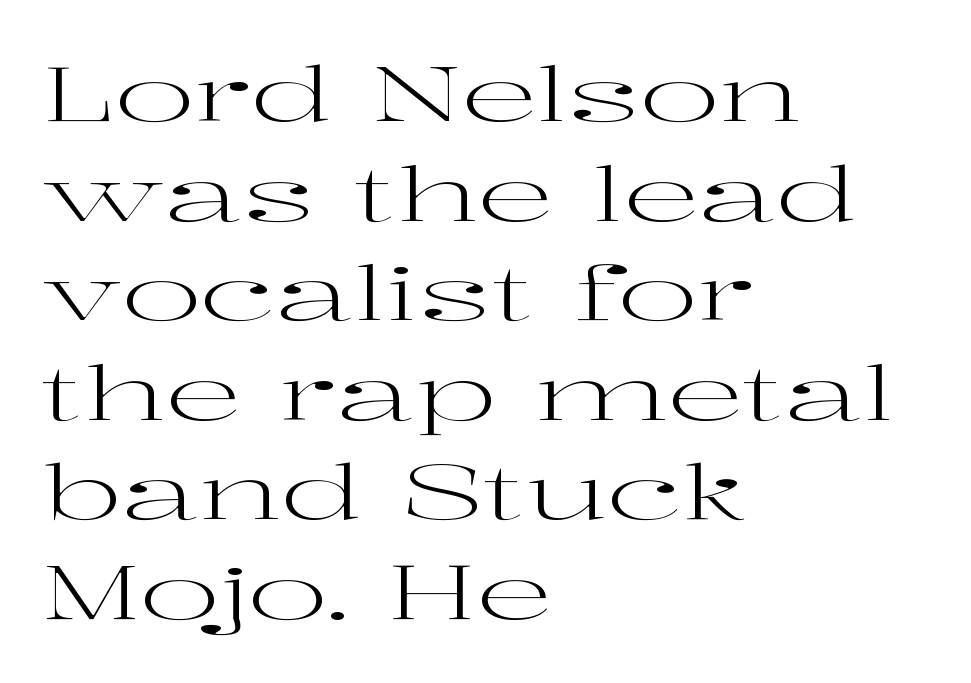
The image shows 76 px regular-weight, wide serif type, upright; set left-aligned, normal line spacing (1.31x), normal letter spacing, not underlined; high stroke contrast and a medium x-height.
